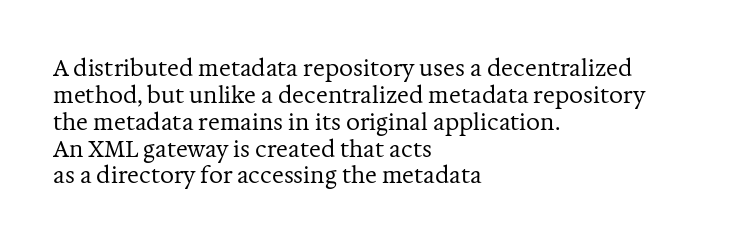
Honestly, the letter spacing is just normal — you wouldn't notice it. A student would call this left alignment; a typographer would say flush left, rag right. The font sits on the lighter half of the weight spectrum, regular included. Just letters on the line, the space beneath them empty.
